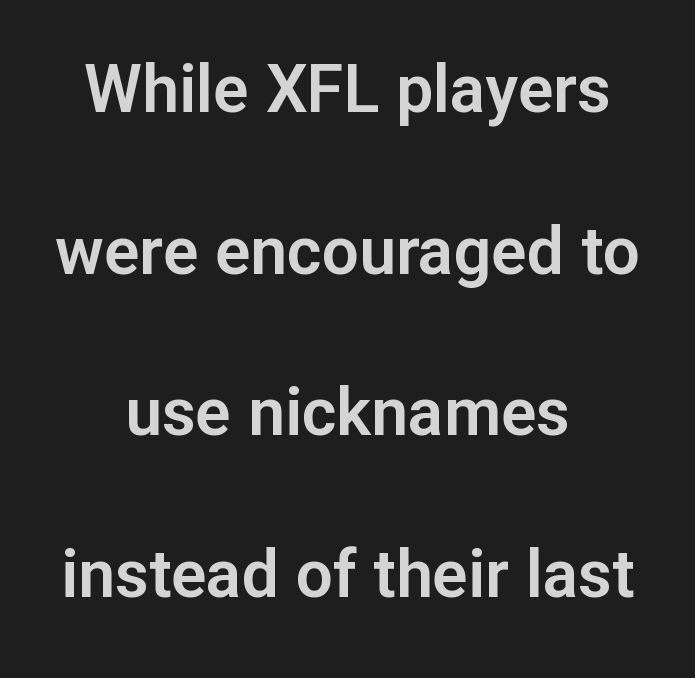
The image shows 66 px sans-serif type, upright; set centered, loose line spacing (2.45x), normal letter spacing, not underlined; low stroke contrast and a medium x-height.
